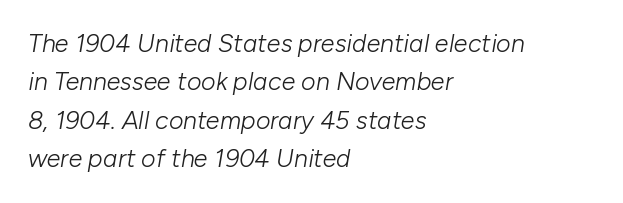
{"italic": "yes", "lean": "right", "slant_degrees": 10, "bold": "no", "underline": "no", "align": "left", "line_spacing": "normal", "line_spacing_ratio": 1.54, "letter_spacing": "normal", "letter_spacing_em": 0.0, "glyph_px": 25}
